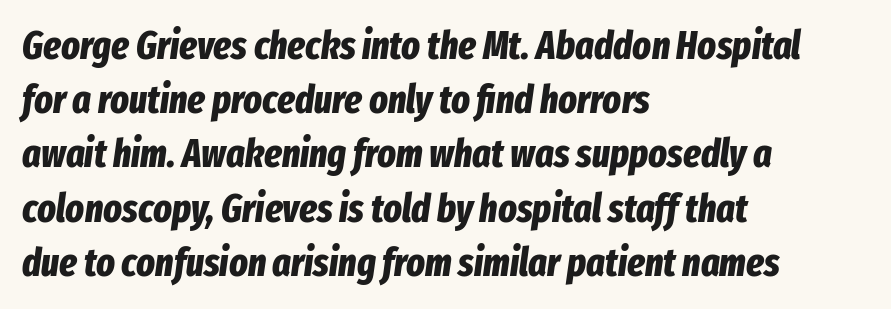
The image shows 39 px bold, condensed type, italic (leaning right); set left-aligned, normal line spacing (1.39x), normal letter spacing, not underlined; low stroke contrast and a medium x-height.
